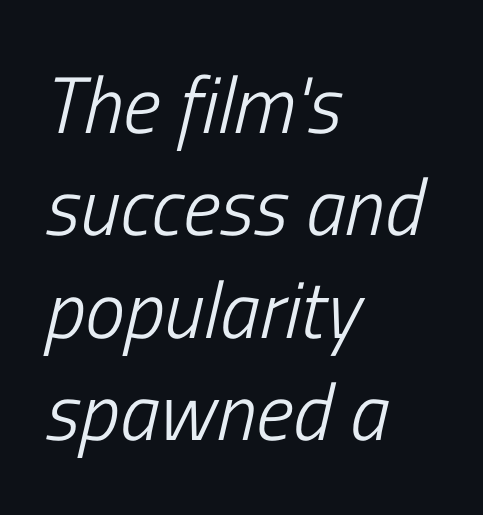
The image shows 80 px light, condensed type, italic (leaning right); set left-aligned, normal line spacing (1.28x), normal letter spacing, not underlined; low stroke contrast and a medium x-height.
